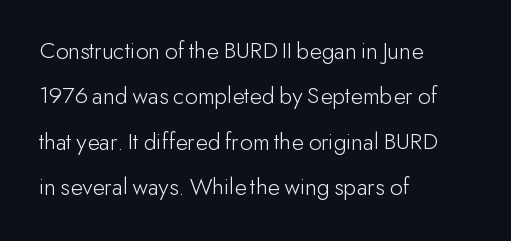
The image shows 25 px text type, upright; set left-aligned, line spacing 1.82x, normal letter spacing, not underlined.
